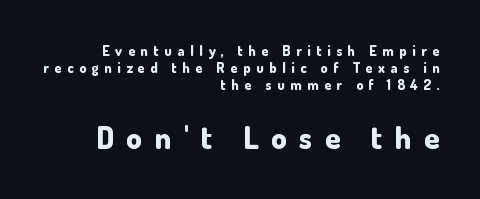
The font family rendered here belongs to the sans-serif group. A typesetter would call this proportional, since set widths differ per character. Weight: bold. This is roman type, the default non-slanted kind. The paragraph shown leans on its right margin.
